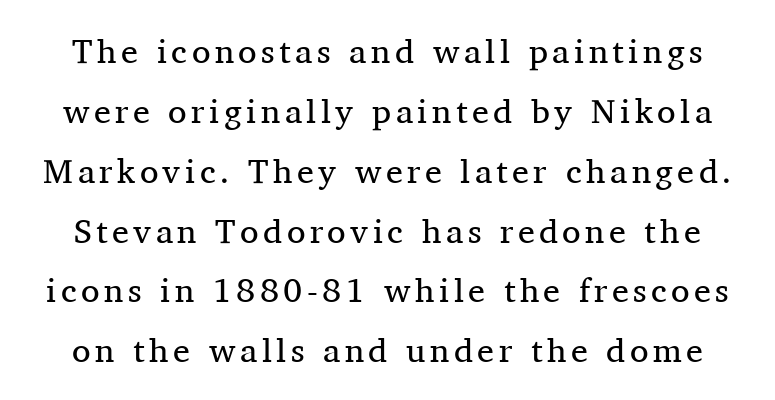
Any mark beneath the type? The region is blank. The characters are drawn with everyday or finer stroke widths. The font family rendered here belongs to the serif group. This is roman type, the default non-slanted kind. Do the characters align in a grid? No, the font is proportional.
